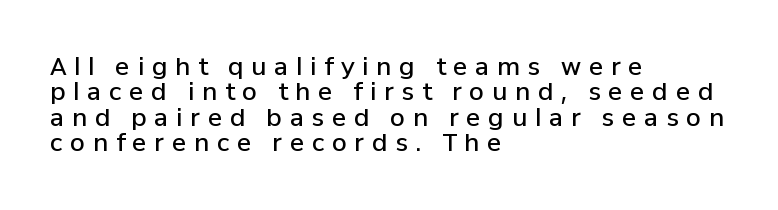
{"italic": "no", "bold": "semi", "underline": "no", "align": "left", "line_spacing": "tight", "line_spacing_ratio": 1.06, "letter_spacing": "wide", "letter_spacing_em": 0.32, "glyph_px": 24}
